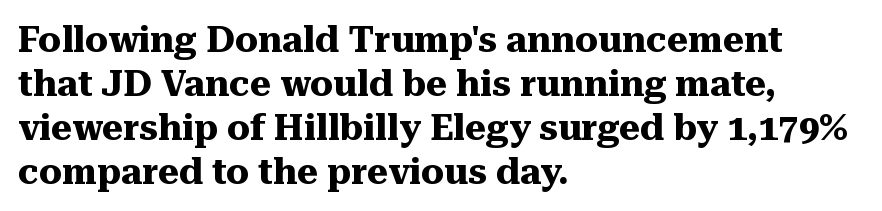
Set as a true bold cut, around the 700 mark. Quick note: not italic, upright. Typographically, this falls in the serif category. The passage shown is typed in a proportional face where columns would drift. The lines in this sample share a left origin and differ only in where they stop. Glance below the letters and you will spot only blank space.
